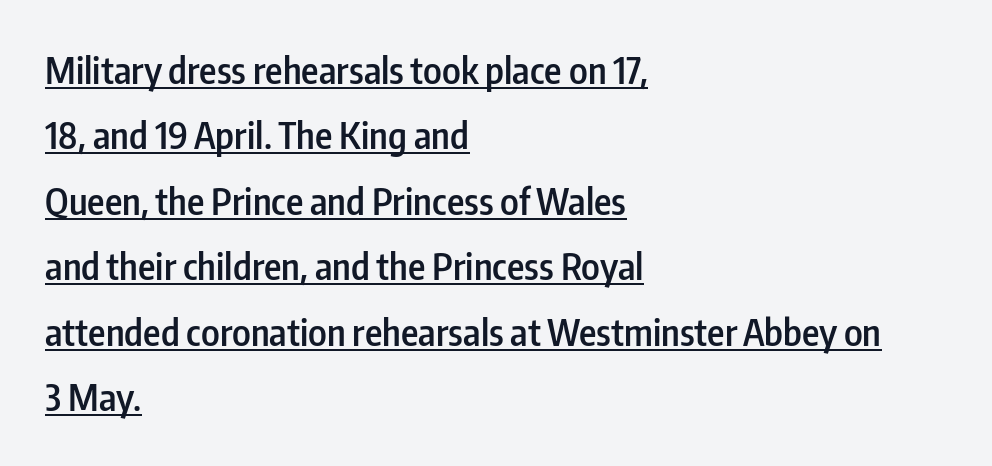
The image shows 37 px semibold, condensed sans-serif type, upright; set left-aligned, line spacing 1.77x, normal letter spacing, underlined; low stroke contrast and a medium x-height.
